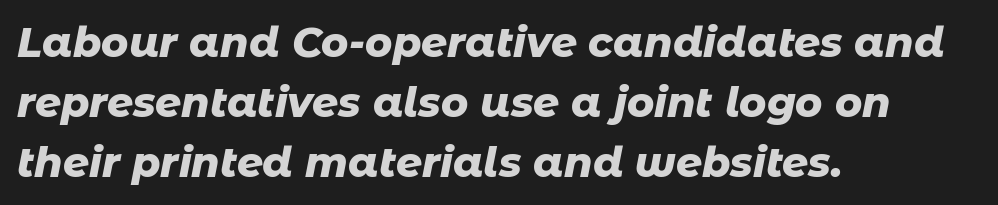
{"italic": "yes", "lean": "right", "slant_degrees": 11, "bold": "yes", "weight": "heavy", "width": "normal", "stroke_contrast": "low", "x_height": "medium", "monospaced": "no", "underline": "no", "align": "left", "line_spacing": "normal", "line_spacing_ratio": 1.46, "letter_spacing": "normal", "letter_spacing_em": 0.0, "glyph_px": 41}
